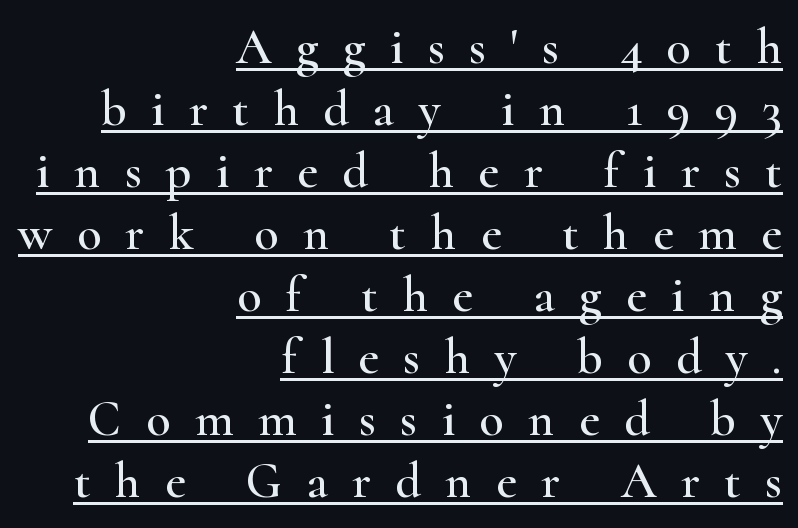
The image shows 50 px wide serif type, upright; set right-aligned, line spacing 1.24x, unusually wide letter spacing (+0.49 em), underlined; high stroke contrast and a small x-height.
